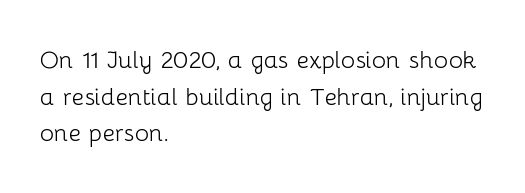
{"serif": "no", "italic": "no", "bold": "no", "weight": "light", "width": "normal", "stroke_contrast": "low", "x_height": "medium", "monospaced": "no", "underline": "no", "align": "left", "line_spacing_ratio": 1.22, "letter_spacing": "normal", "letter_spacing_em": 0.0, "glyph_px": 30}
